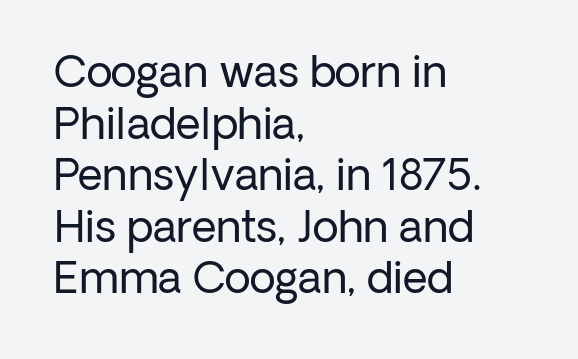
The image shows 43 px regular-weight sans-serif type, upright; set left-aligned, line spacing 1.2x, normal letter spacing, not underlined; low stroke contrast and a medium x-height.
